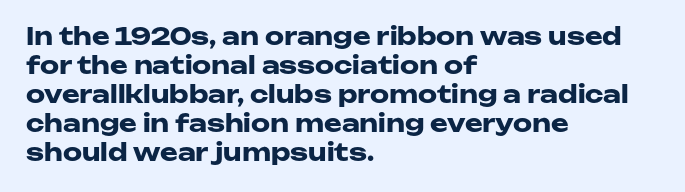
The image shows 24 px bold type, upright; set left-aligned, line spacing 1.21x, normal letter spacing, not underlined.
